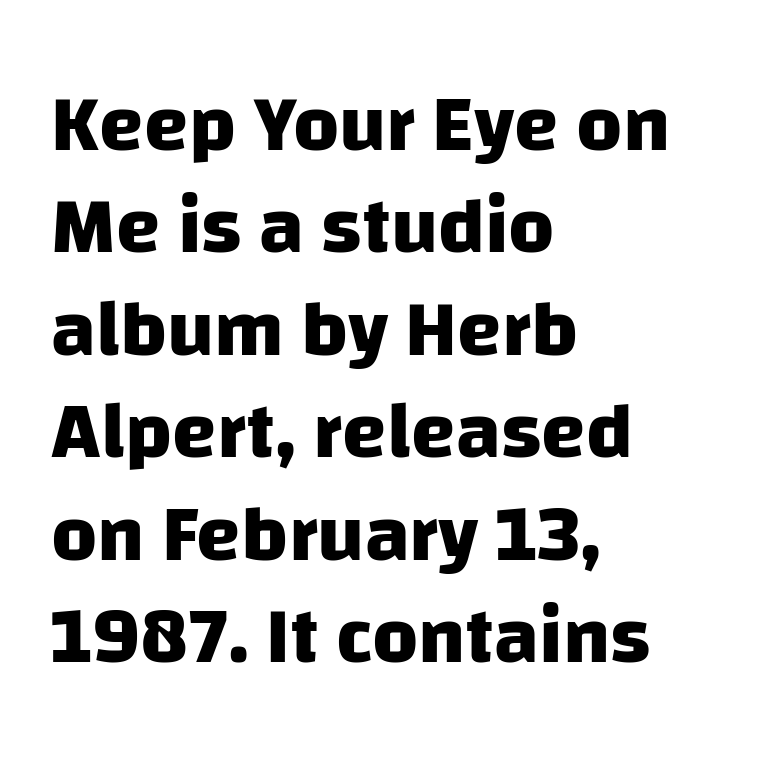
The image shows 80 px heavy sans-serif type; set left-aligned, normal line spacing (1.28x), normal letter spacing, not underlined; low stroke contrast and a large x-height.
